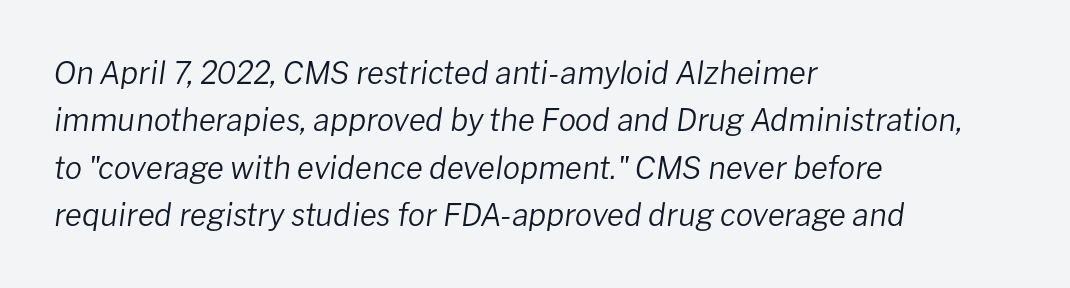
Q: Is the text bold? A: No.
Q: Is the text italic (slanted)? A: Yes, it leans right by about 8 degrees.
Q: Is the text underlined? A: No.
Q: How is the paragraph aligned? A: Left-aligned.
Q: Is the spacing between letters normal or unusually wide? A: Normal.
Q: Is the spacing between lines tight, normal or loose? A: Normal.
Q: Width (condensed, normal, or wide)? A: Normal.
Q: Stroke contrast? A: Low.
Q: x-height? A: Medium.
Q: Monospaced? A: No.
